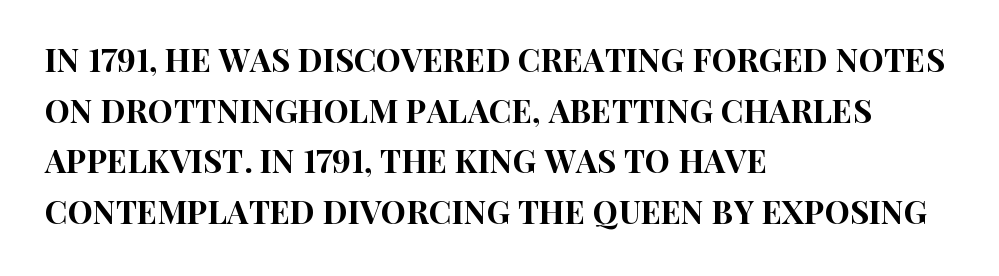
Q: Is the text italic (slanted)? A: No, it is upright.
Q: Is the typeface a serif or a sans-serif typeface? A: Sans-serif.
Q: Is the text underlined? A: No.
Q: How is the paragraph aligned? A: Left-aligned.
Q: Is the spacing between letters normal or unusually wide? A: Normal.
Q: Is the spacing between lines tight, normal or loose? A: Normal.
Q: Width (condensed, normal, or wide)? A: Condensed.
Q: Stroke contrast? A: High.
Q: x-height? A: Large.
Q: Monospaced? A: No.
